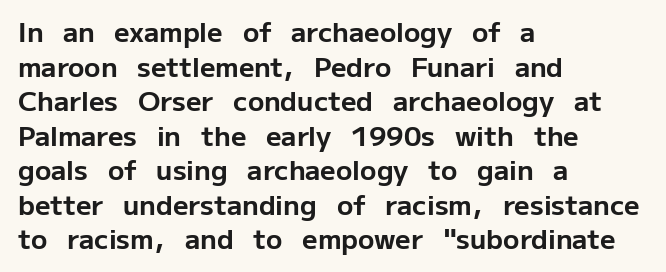
Compared with typical body copy, the letter spacing here is the same. The setting favours the left margin, as ordinary paragraphs usually do. Heft: maximum for text — a bold. Beneath every word, the page is bare. Successive baselines arrive at the customary interval. These lines were composed using upright roman letters.
